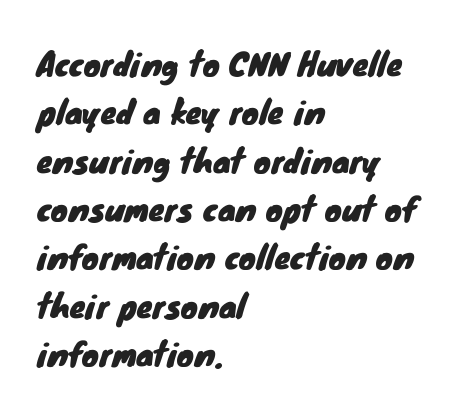
Q: Is the typeface a serif or a sans-serif typeface? A: Sans-serif.
Q: Is the text underlined? A: No.
Q: How is the paragraph aligned? A: Left-aligned.
Q: Is the spacing between letters normal or unusually wide? A: Normal.
Q: Is the spacing between lines tight, normal or loose? A: Normal.
Q: Width (condensed, normal, or wide)? A: Normal.
Q: Stroke contrast? A: Low.
Q: x-height? A: Small.
Q: Monospaced? A: No.
